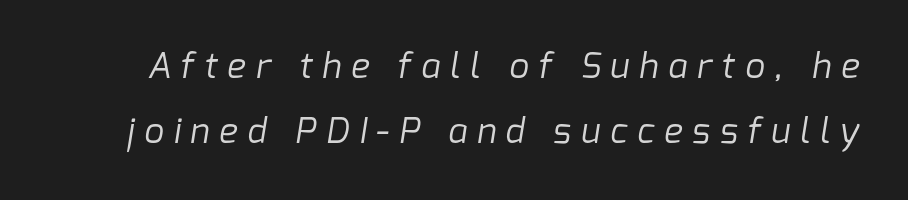
{"serif": "no", "bold": "no", "weight": "regular", "width": "normal", "stroke_contrast": "low", "x_height": "medium", "monospaced": "no", "underline": "no", "line_spacing_ratio": 1.85, "letter_spacing": "wide", "letter_spacing_em": 0.28, "glyph_px": 35}
